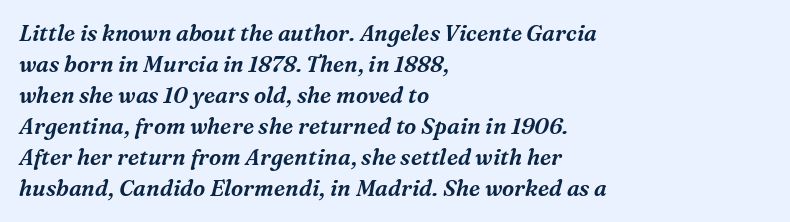
Honestly, the letter spacing is just normal — you wouldn't notice it. A classic flush-left, rag-right setting is used for this passage. The rows are spaced the way most documents space them. A clean baseline with only descenders dipping below it.
